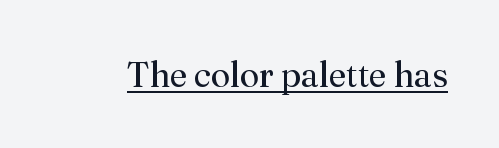
Italic: no, the glyphs are upright roman. In terms of letterform style, serifs are clearly present. No letter is thick-stroked: the sample isn't bold. Nothing unusual about the tracking: characters are spaced as the font intends. Is this a fixed-width face? No — the glyphs have proportional, varying widths.
